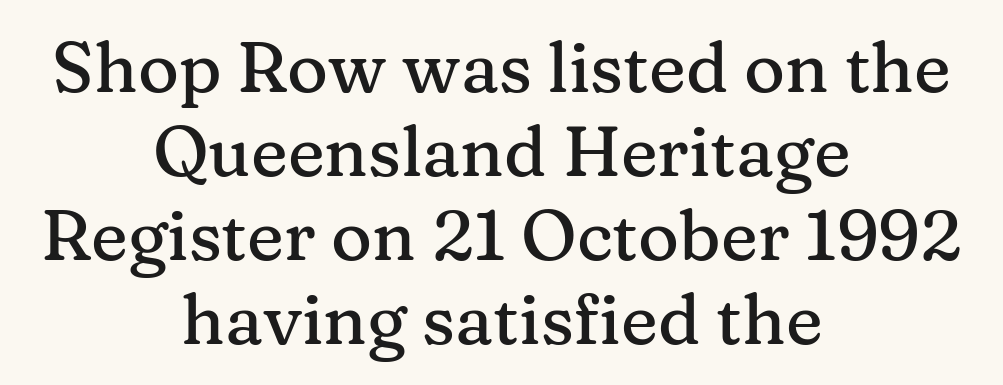
Q: Is the text italic (slanted)? A: No, it is upright.
Q: Is the typeface a serif or a sans-serif typeface? A: Serif.
Q: Is the text underlined? A: No.
Q: How is the paragraph aligned? A: Centered.
Q: Is the spacing between letters normal or unusually wide? A: Normal.
Q: Width (condensed, normal, or wide)? A: Normal.
Q: Stroke contrast? A: Medium.
Q: x-height? A: Medium.
Q: Monospaced? A: No.
